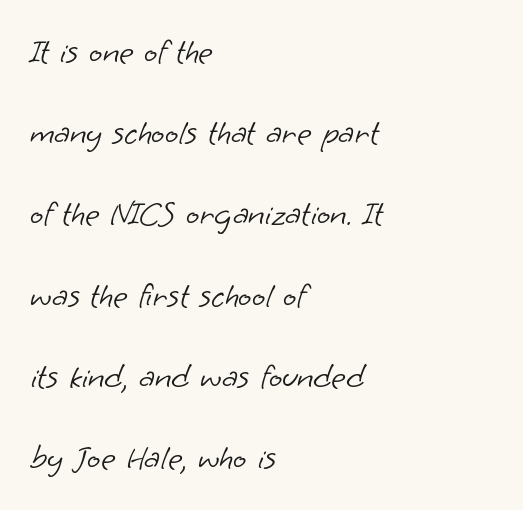
The image shows 35 px light sans-serif type; set left-aligned, loose line spacing (2.32x), normal letter spacing, not underlined; low stroke contrast and a small x-height.
